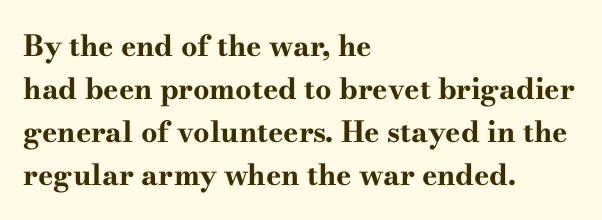
Note the varied advance widths — an 'i' is clearly narrower than an 'm'. Students, note that the glyphs here touch the page at normal intervals. You can tell from the footed stems that serif type was used. Plain, unruled lines of type. The axis of the letterforms is exactly vertical.
